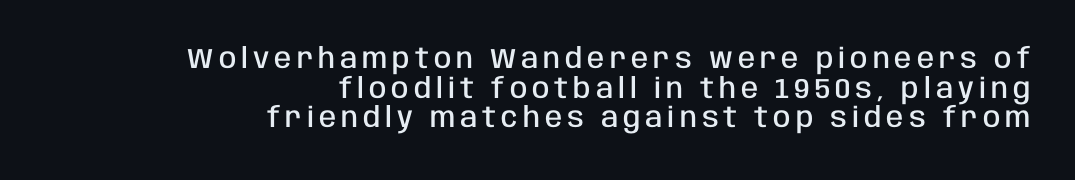
{"serif": "no", "italic": "no", "bold": "semi", "weight": "semibold", "width": "condensed", "stroke_contrast": "low", "x_height": "large", "monospaced": "no", "underline": "no", "align": "right", "line_spacing": "tight", "line_spacing_ratio": 1.06, "glyph_px": 28}
